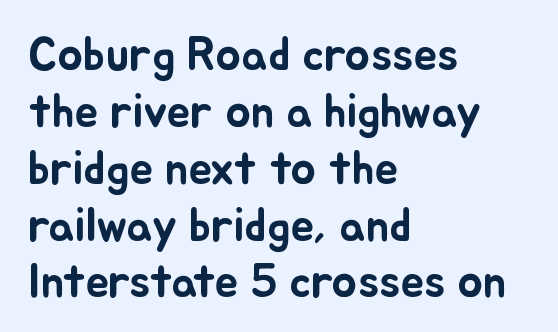
Does extra space separate the letters? No, they use regular spacing. Style check: upright. Just letters on the line, the space beneath them empty. The paragraph shown leans on its left margin. This sample has the flowing, uneven cadence of proportional lettering.
